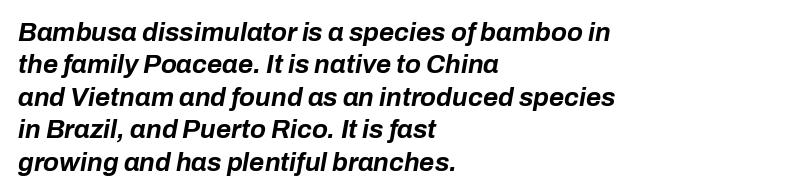
Q: Is the text bold? A: Yes.
Q: Is the text italic (slanted)? A: Yes, it leans right by about 10 degrees.
Q: Is the text underlined? A: No.
Q: How is the paragraph aligned? A: Left-aligned.
Q: Is the spacing between letters normal or unusually wide? A: Normal.
Q: Is the spacing between lines tight, normal or loose? A: Normal.
